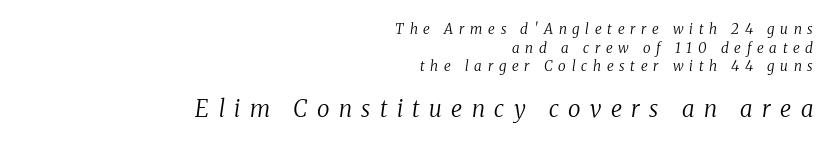
A student would notice the bottom passage is typeset larger than what precedes it. Is the letter spacing exaggerated? Yes — the characters are pushed far apart. A flush-right, rag-left setting is used for this passage. Is there much room between lines? A standard amount, neither cramped nor airy. No word sits above an underline.
